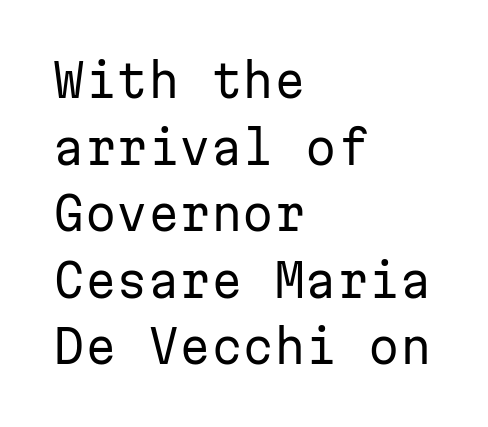
A typesetter would call this monospace, since all characters share one set width. I'd call this a sans setting — the letters go barefoot. The zone under the glyphs is completely vacant. The characters are drawn with everyday or finer stroke widths.
